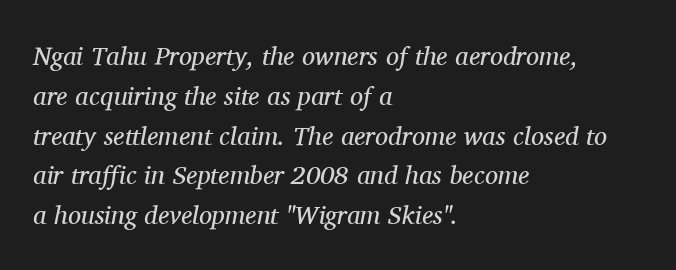
The image shows 26 px text type, italic (leaning right); set left-aligned, normal line spacing (1.53x), normal letter spacing, not underlined.
